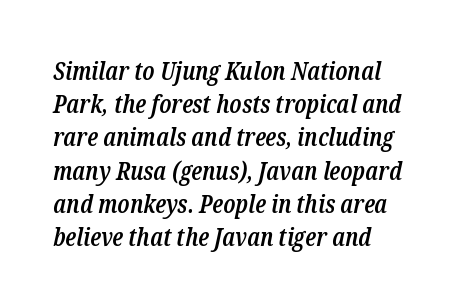
Honestly, there is no underline to notice here at all. Quick note: interline space is typical. No extra tracking has been applied to these lines. One-word summary of the alignment: left. A typesetter would mark this as italic.
